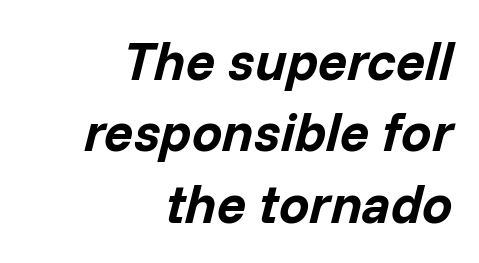
Q: Is the text bold? A: Yes.
Q: Is the text italic (slanted)? A: Yes, it leans right by about 14 degrees.
Q: Is the text underlined? A: No.
Q: How is the paragraph aligned? A: Right-aligned.
Q: Is the spacing between letters normal or unusually wide? A: Normal.
Q: Is the spacing between lines tight, normal or loose? A: Normal.
Q: Width (condensed, normal, or wide)? A: Normal.
Q: Stroke contrast? A: Low.
Q: x-height? A: Medium.
Q: Monospaced? A: No.
